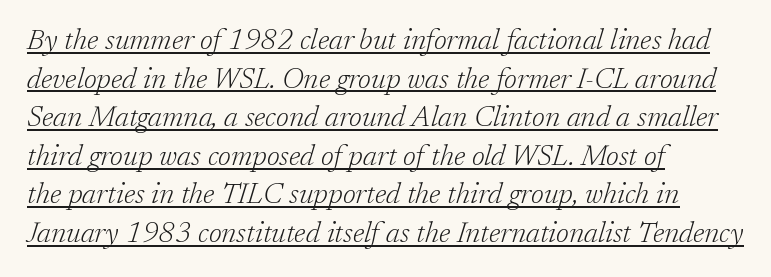
Q: Is the text bold? A: No.
Q: Is the text italic (slanted)? A: Yes, it leans right by about 17 degrees.
Q: Is the typeface a serif or a sans-serif typeface? A: Serif.
Q: Is the text underlined? A: Yes.
Q: How is the paragraph aligned? A: Left-aligned.
Q: Is the spacing between letters normal or unusually wide? A: Normal.
Q: Is the spacing between lines tight, normal or loose? A: Normal.
Q: Width (condensed, normal, or wide)? A: Normal.
Q: Stroke contrast? A: Low.
Q: x-height? A: Medium.
Q: Monospaced? A: No.
